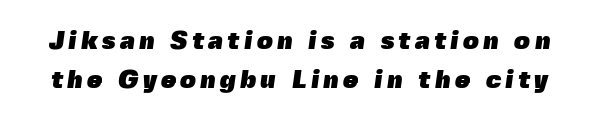
Q: Is the text bold? A: Yes.
Q: Is the text underlined? A: No.
Q: Is the spacing between lines tight, normal or loose? A: Normal.
